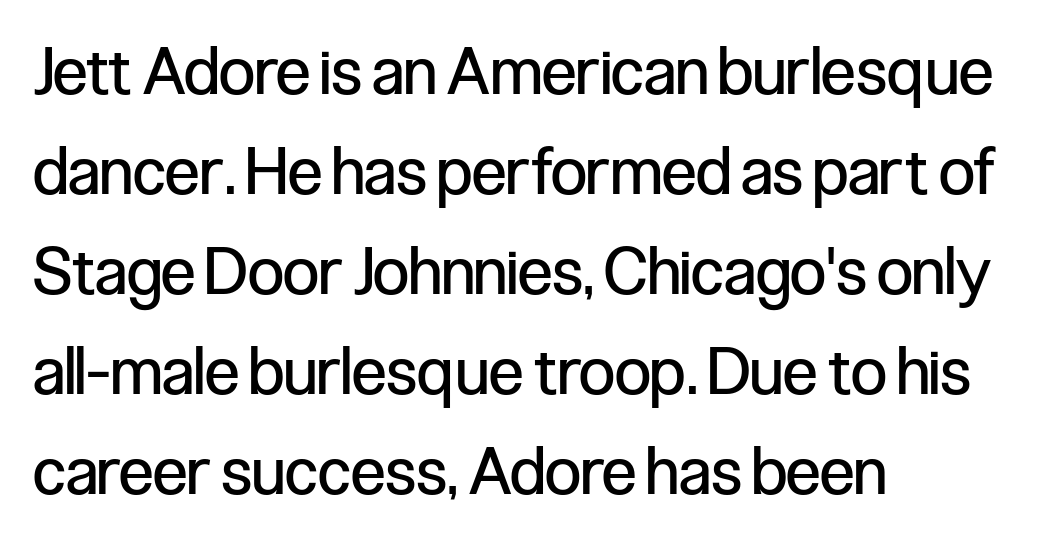
Q: Is the text bold? A: No.
Q: Is the text italic (slanted)? A: No, it is upright.
Q: Is the typeface a serif or a sans-serif typeface? A: Sans-serif.
Q: Is the text underlined? A: No.
Q: How is the paragraph aligned? A: Left-aligned.
Q: Is the spacing between letters normal or unusually wide? A: Normal.
Q: Is the spacing between lines tight, normal or loose? A: Normal.
Q: Width (condensed, normal, or wide)? A: Condensed.
Q: Stroke contrast? A: Low.
Q: x-height? A: Medium.
Q: Monospaced? A: No.
